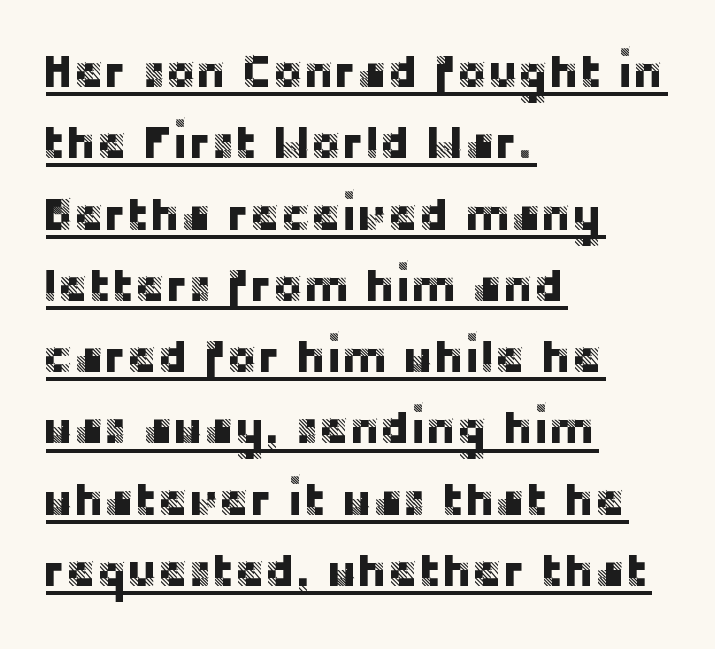
The image shows 46 px sans-serif type, upright; set left-aligned, normal line spacing (1.55x), normal letter spacing, underlined; low stroke contrast and a large x-height.
